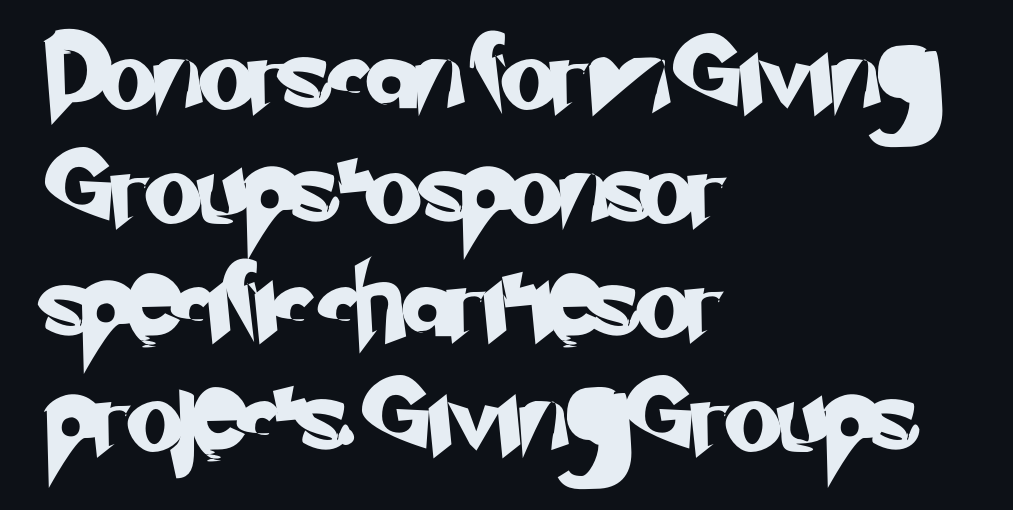
Q: Is the typeface a serif or a sans-serif typeface? A: Sans-serif.
Q: Is the text underlined? A: No.
Q: How is the paragraph aligned? A: Left-aligned.
Q: Is the spacing between letters normal or unusually wide? A: Normal.
Q: Is the spacing between lines tight, normal or loose? A: Normal.
Q: Width (condensed, normal, or wide)? A: Normal.
Q: Stroke contrast? A: Low.
Q: x-height? A: Small.
Q: Monospaced? A: No.
